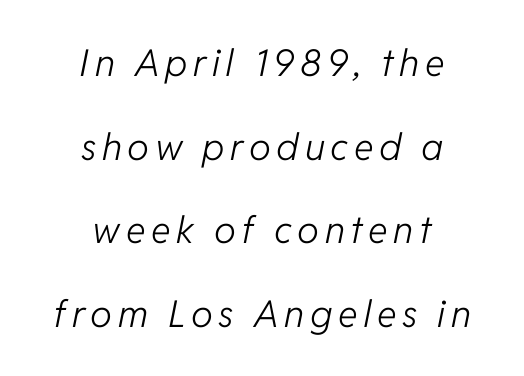
{"italic": "yes", "lean": "right", "slant_degrees": 11, "bold": "no", "weight": "light", "width": "normal", "stroke_contrast": "low", "x_height": "medium", "monospaced": "no", "underline": "no", "align": "center", "line_spacing": "loose", "line_spacing_ratio": 2.26, "glyph_px": 37}
